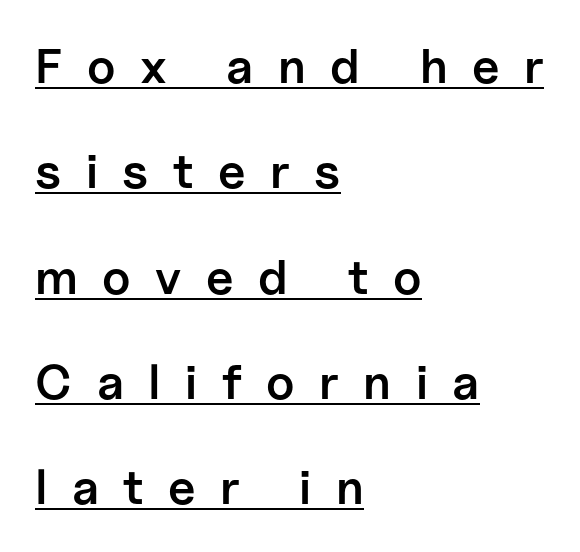
Every row of glyphs begins at an identical x-position on the left. The font family rendered here belongs to the sans-serif group. The leading is generous, giving the passage an open texture. Each glyph is drawn with semibold strokes, heavier than normal yet not fully bold. The horizontal fit of the characters is loose and conspicuously gappy. Is this a fixed-width face? No — the glyphs have proportional, varying widths.
